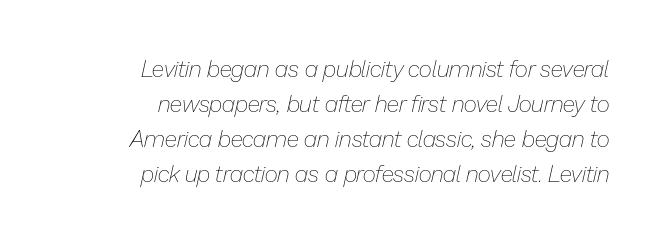
Vertical stems look standard width or narrower in stroke. Clear beneath every line of the passage. Every character sits at an angle, as italics do. Observe the ordinary spacing: letters are neighbours, not strangers. These lines stack with their right ends in a neat column. Horizontal bands of white between lines are of average thickness.
